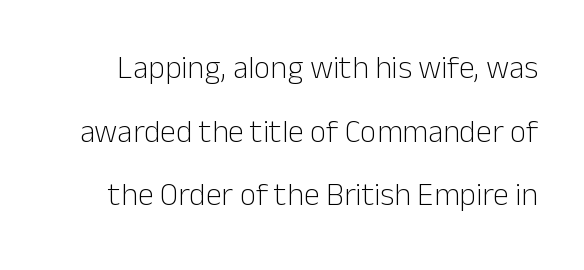
{"serif": "no", "italic": "no", "bold": "no", "weight": "light", "width": "normal", "stroke_contrast": "low", "x_height": "medium", "monospaced": "no", "underline": "no", "line_spacing": "loose", "line_spacing_ratio": 1.99, "letter_spacing": "normal", "letter_spacing_em": 0.0, "glyph_px": 32}
